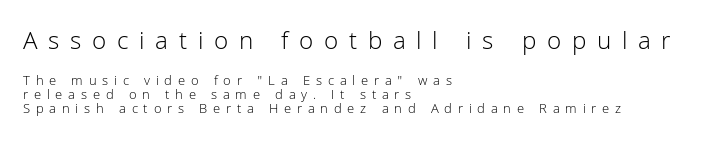
{"italic": "no", "bold": "no", "underline": "no", "align": "left", "line_spacing": "tight", "line_spacing_ratio": 1.03, "letter_spacing": "wide", "letter_spacing_em": 0.41, "larger_block": "first", "size_ratio": 1.86, "glyph_px": 26}
